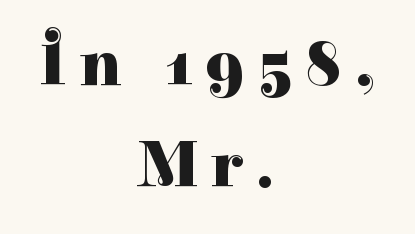
The image shows 66 px heavy serif type, upright; set centered, normal line spacing (1.55x), unusually wide letter spacing (+0.2 em), not underlined; high stroke contrast and a medium x-height.
